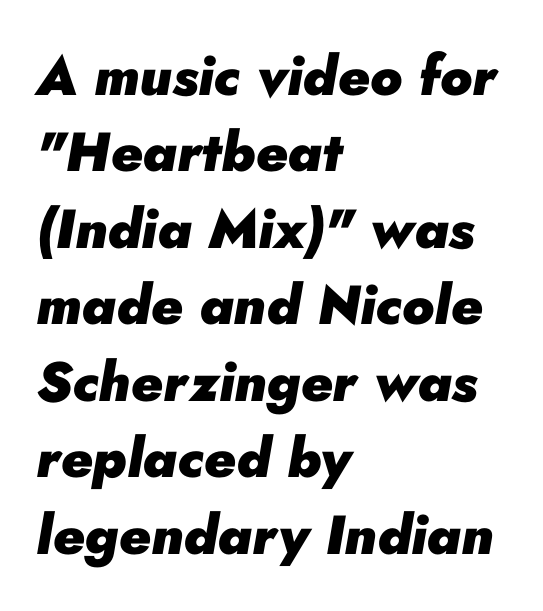
The image shows 55 px heavy type, italic (leaning right); set left-aligned, normal line spacing (1.39x), normal letter spacing, not underlined; low stroke contrast and a small x-height.
